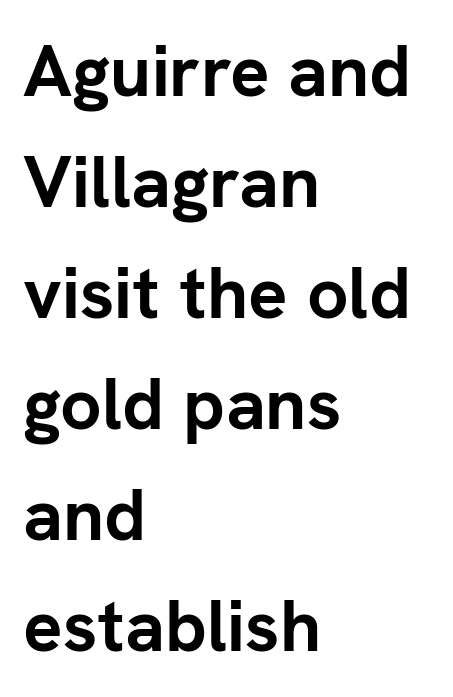
{"serif": "no", "italic": "no", "bold": "yes", "weight": "semibold", "width": "normal", "stroke_contrast": "low", "x_height": "medium", "monospaced": "no", "underline": "no", "align": "left", "line_spacing": "normal", "line_spacing_ratio": 1.52, "letter_spacing": "normal", "letter_spacing_em": 0.0, "glyph_px": 73}
